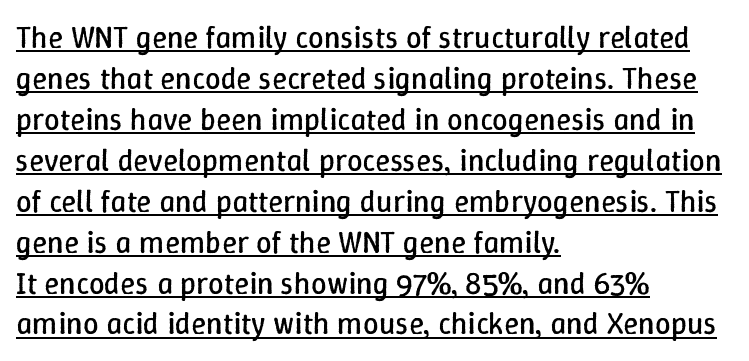
Q: Is the text bold? A: No.
Q: Is the text italic (slanted)? A: No, it is upright.
Q: Is the text underlined? A: Yes.
Q: How is the paragraph aligned? A: Left-aligned.
Q: Is the spacing between letters normal or unusually wide? A: Normal.
Q: Is the spacing between lines tight, normal or loose? A: Normal.
Q: Width (condensed, normal, or wide)? A: Normal.
Q: Stroke contrast? A: Low.
Q: x-height? A: Medium.
Q: Monospaced? A: No.
